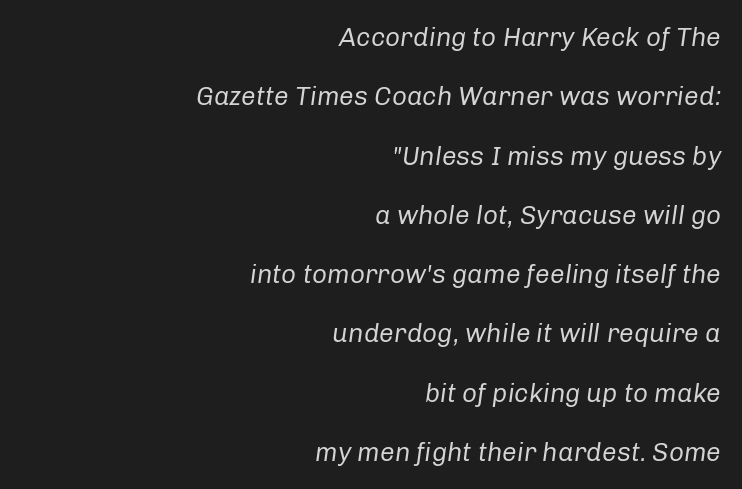
{"italic": "yes", "lean": "right", "slant_degrees": 8, "bold": "no", "underline": "no", "align": "right", "line_spacing": "loose", "line_spacing_ratio": 2.28, "letter_spacing": "normal", "letter_spacing_em": 0.0, "glyph_px": 26}
